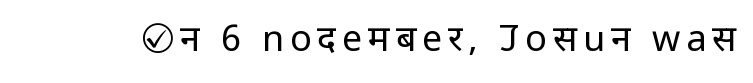
{"serif": "no", "italic": "no", "bold": "no", "weight": "regular", "width": "condensed", "stroke_contrast": "low", "x_height": "large", "monospaced": "no", "underline": "no", "glyph_px": 36}
